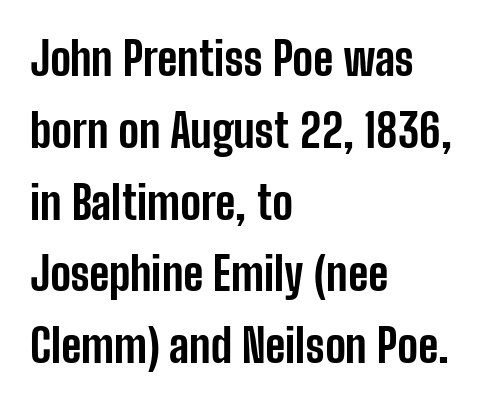
Q: Is the text bold? A: Yes.
Q: Is the text italic (slanted)? A: No, it is upright.
Q: Is the typeface a serif or a sans-serif typeface? A: Sans-serif.
Q: Is the text underlined? A: No.
Q: How is the paragraph aligned? A: Left-aligned.
Q: Is the spacing between letters normal or unusually wide? A: Normal.
Q: Is the spacing between lines tight, normal or loose? A: Normal.
Q: Width (condensed, normal, or wide)? A: Condensed.
Q: Stroke contrast? A: Low.
Q: x-height? A: Medium.
Q: Monospaced? A: No.
